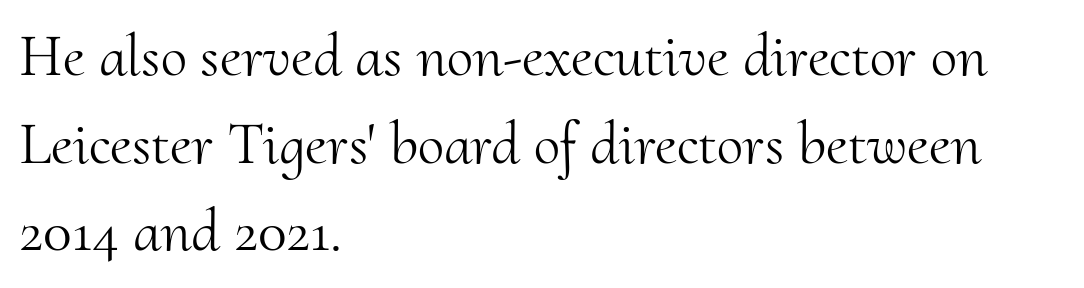
The image shows 60 px light serif type, upright; set left-aligned, normal line spacing (1.46x), normal letter spacing, not underlined; medium stroke contrast and a small x-height.
